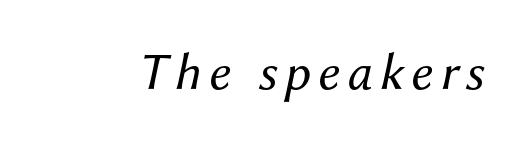
Q: Is the text bold? A: No.
Q: Is the text italic (slanted)? A: Yes, it leans right by about 12 degrees.
Q: Is the text underlined? A: No.
Q: Width (condensed, normal, or wide)? A: Normal.
Q: Stroke contrast? A: Medium.
Q: x-height? A: Medium.
Q: Monospaced? A: No.
